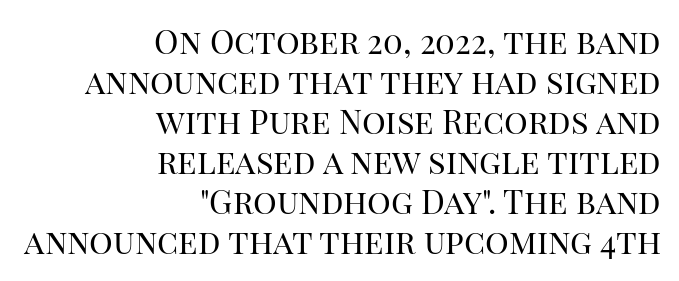
Note the varied advance widths — an 'i' is clearly narrower than an 'm'. To sum up the face: it has serifs. Here the glyphs are tracked normally, forming tight word shapes. Nope, not italic — everything's standing straight. Where is the straight margin? On the right. Each row of text sits above clean, open space.
